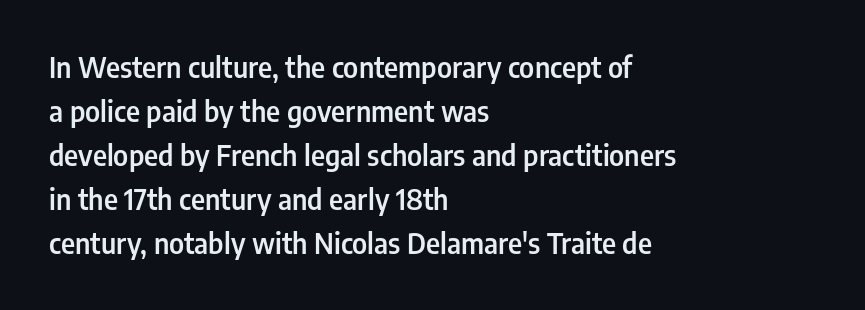
The image shows 28 px semibold, condensed sans-serif type, upright; set left-aligned, normal line spacing (1.57x), normal letter spacing, not underlined; low stroke contrast and a medium x-height.
